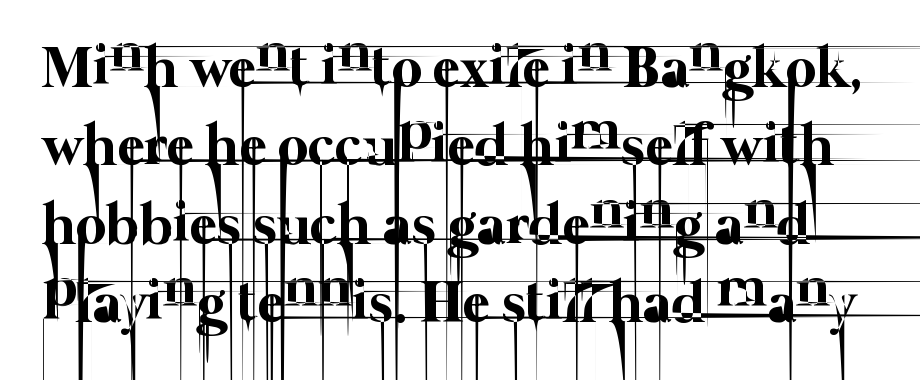
{"bold": "no", "weight": "thin", "width": "normal", "stroke_contrast": "low", "x_height": "medium", "monospaced": "no", "underline": "no", "line_spacing": "normal", "line_spacing_ratio": 1.33, "letter_spacing": "normal", "letter_spacing_em": 0.0, "glyph_px": 59}
